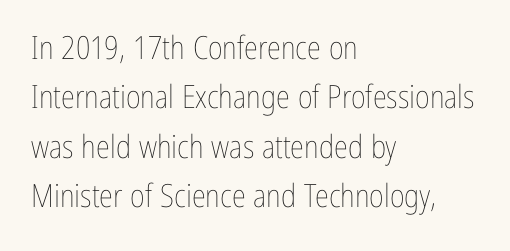
Q: Is the text bold? A: No.
Q: Is the text italic (slanted)? A: No, it is upright.
Q: Is the text underlined? A: No.
Q: How is the paragraph aligned? A: Left-aligned.
Q: Is the spacing between letters normal or unusually wide? A: Normal.
Q: Is the spacing between lines tight, normal or loose? A: Normal.
Q: Width (condensed, normal, or wide)? A: Condensed.
Q: Stroke contrast? A: Low.
Q: x-height? A: Medium.
Q: Monospaced? A: No.
